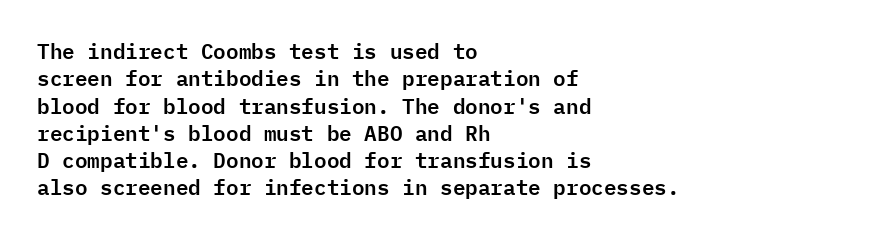
The image shows 21 px text type, upright; set left-aligned, normal line spacing (1.3x), normal letter spacing, not underlined.
